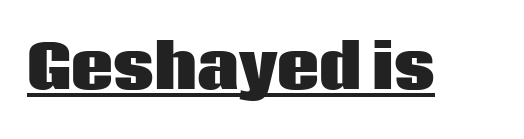
{"serif": "no", "italic": "no", "bold": "yes", "weight": "heavy", "width": "normal", "stroke_contrast": "low", "x_height": "large", "monospaced": "no", "underline": "yes", "letter_spacing": "normal", "letter_spacing_em": 0.0, "glyph_px": 59}
